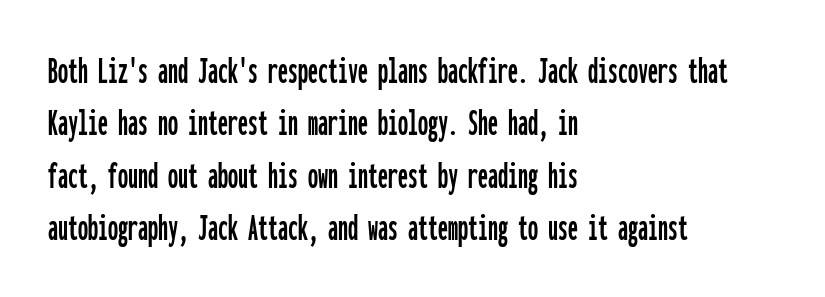
The image shows 40 px condensed sans-serif type, upright, monospaced; set left-aligned, normal line spacing (1.31x), normal letter spacing, not underlined; low stroke contrast and a medium x-height.
